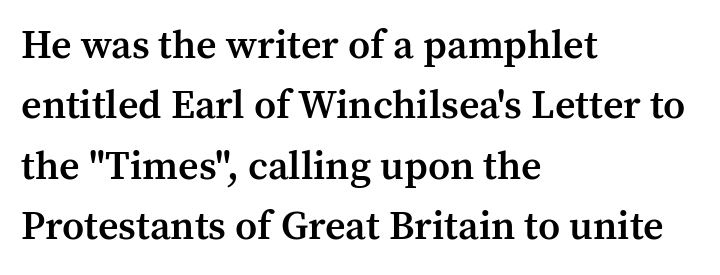
Bold? Not quite — semibold, heavier than regular but stopping short. Standard letterfit; no display-style spreading of the glyphs. The glyphs are unaccompanied by any horizontal stroke below them. Designer's note — italics off, roman on. Which margin do the lines hug? The left one — the right edge is uneven. The face used here is proportionally spaced, like ordinary book or web type.
